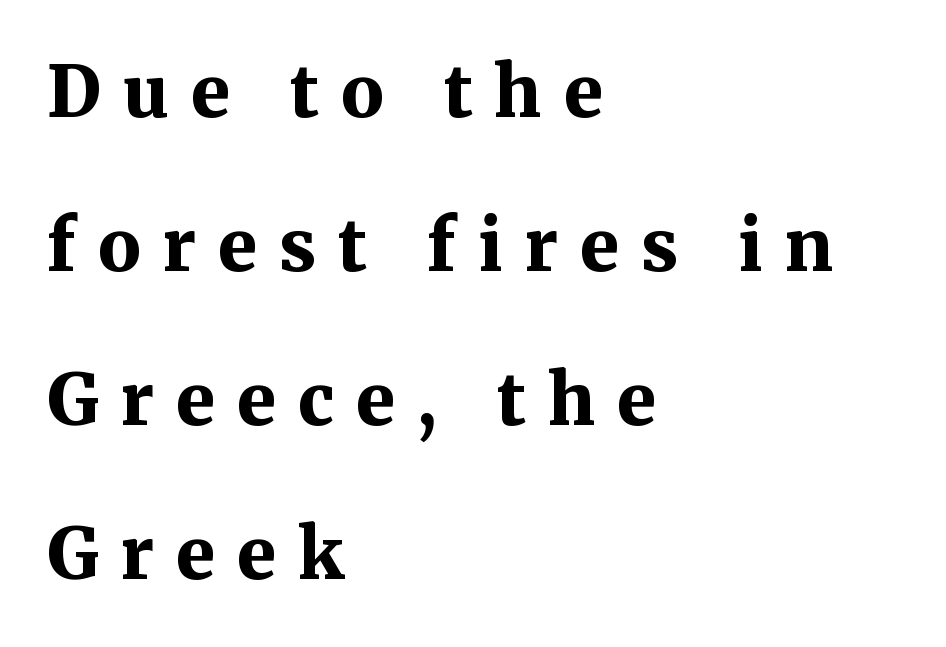
The passage shown is typed in a proportional face where columns would drift. The gap between lines stays unmarked. Every row of glyphs begins at an identical x-position on the left. Characters remain perfectly vertical along every line. Thick stems and heavy bowls — unmistakably bold.
